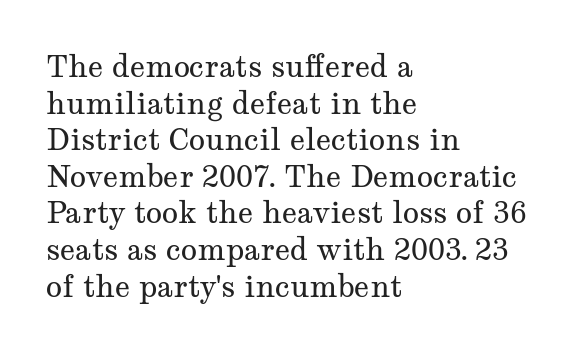
The image shows 30 px regular-weight, wide serif type, upright; set left-aligned, line spacing 1.22x, normal letter spacing, not underlined; medium stroke contrast and a medium x-height.
